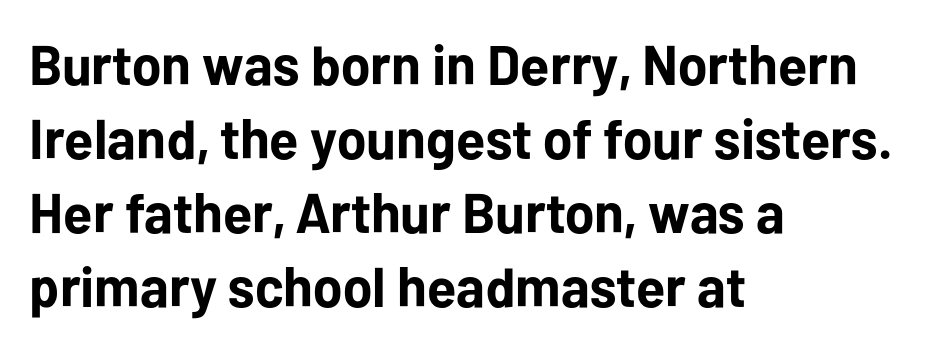
A typesetter would call this proportional, since set widths differ per character. The letters stand straight up with perfectly vertical stems. Type style note: lacks serifs. Just letters on the line, the space beneath them empty.
